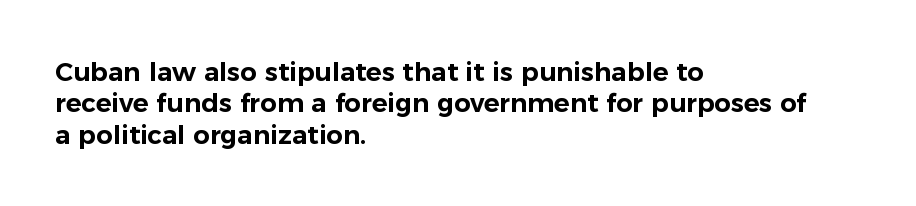
Tracking value appears to be zero — textbook default spacing. Rendered with straight, roman letterforms. Short and long lines alike share a common starting point at left. A bare baseline throughout the passage.
